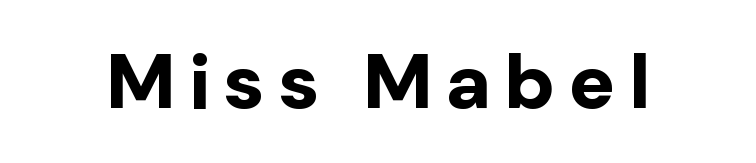
Unlike a traditional serif, this face leaves its strokes unadorned. Upright lettering throughout. Proportional: the letters do not fall into vertical columns. Emphasis by weight is at full strength: bold. Bare-footed words on every line.
